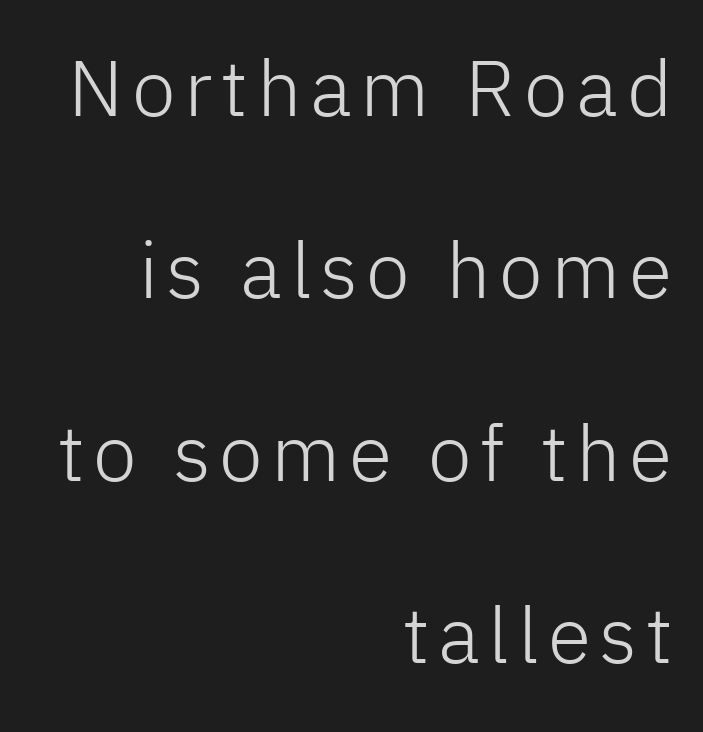
{"serif": "no", "italic": "no", "bold": "no", "weight": "light", "width": "normal", "stroke_contrast": "low", "x_height": "medium", "monospaced": "no", "underline": "no", "align": "right", "line_spacing": "loose", "line_spacing_ratio": 2.31, "glyph_px": 79}
